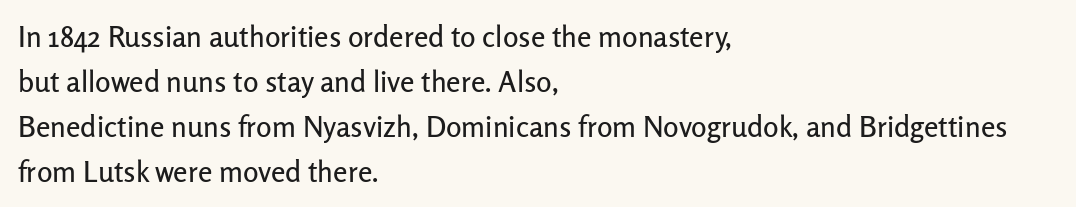
{"serif": "no", "italic": "no", "width": "normal", "stroke_contrast": "low", "x_height": "medium", "monospaced": "no", "underline": "no", "align": "left", "line_spacing": "normal", "line_spacing_ratio": 1.55, "letter_spacing": "normal", "letter_spacing_em": 0.0, "glyph_px": 29}
